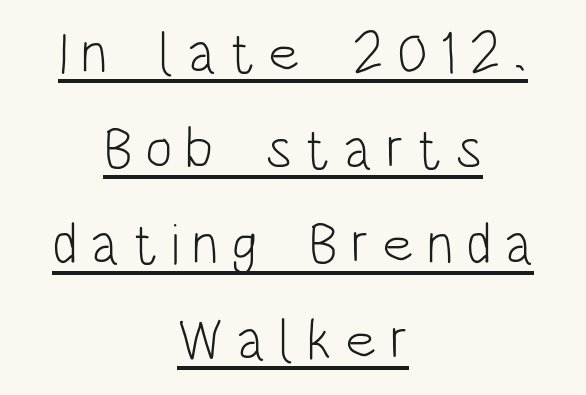
Serif or sans? Sans — the stroke terminals are bare. A continuous stroke trails under the words, as in a hyperlink. Here the designer chose a conventional face with non-uniform glyph widths. The letters are spread apart with noticeably loose tracking. Line starts and ends both wander, symmetrically.
